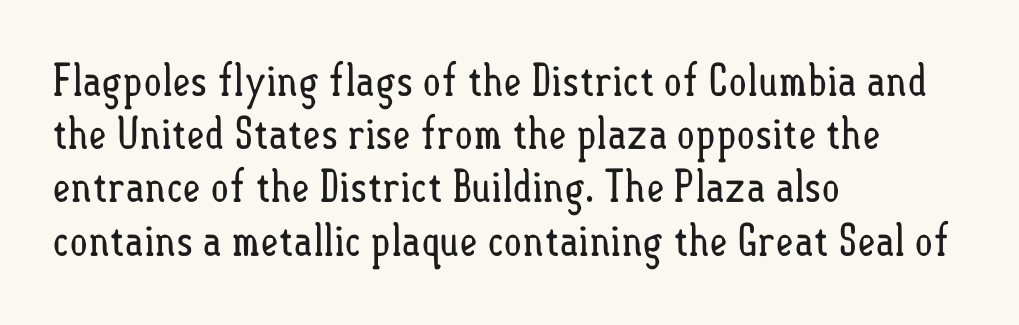
The image shows 44 px regular-weight, condensed type, upright; set left-aligned, line spacing 1.21x, normal letter spacing, not underlined; low stroke contrast and a small x-height.
